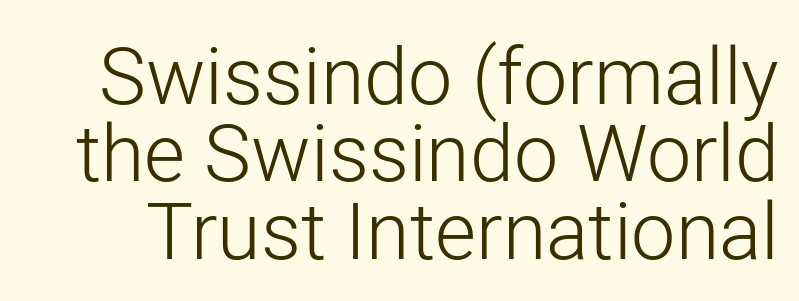
The image shows 79 px light sans-serif type, upright; set tight line spacing (0.98x), normal letter spacing, not underlined; low stroke contrast and a medium x-height.
